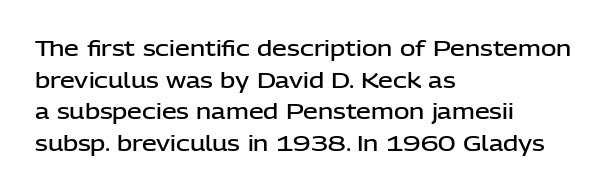
{"italic": "no", "bold": "semi", "underline": "no", "align": "left", "line_spacing": "normal", "line_spacing_ratio": 1.51, "letter_spacing": "normal", "letter_spacing_em": 0.0, "glyph_px": 21}
